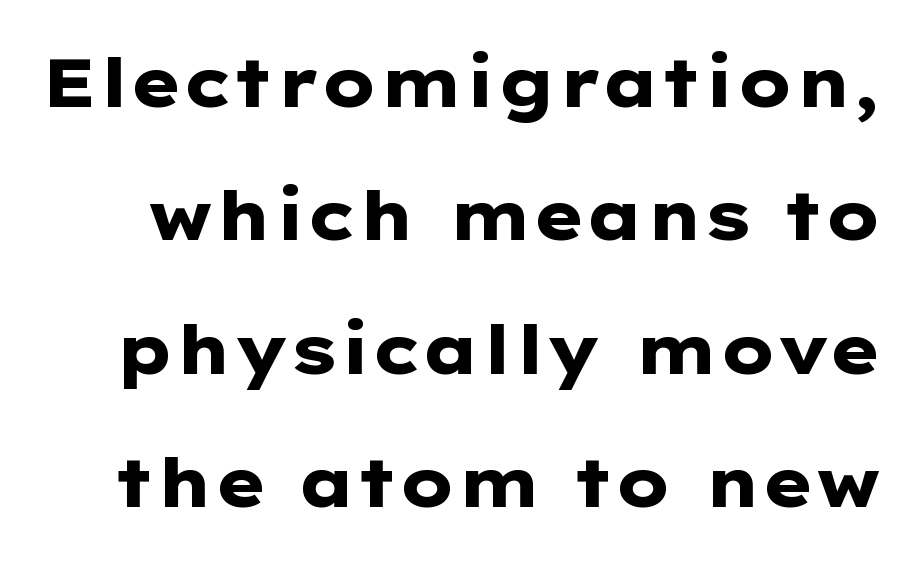
{"serif": "no", "italic": "no", "bold": "yes", "weight": "heavy", "width": "wide", "stroke_contrast": "low", "x_height": "medium", "monospaced": "no", "underline": "no", "line_spacing": "loose", "line_spacing_ratio": 1.96, "letter_spacing": "normal", "letter_spacing_em": 0.0, "glyph_px": 68}
